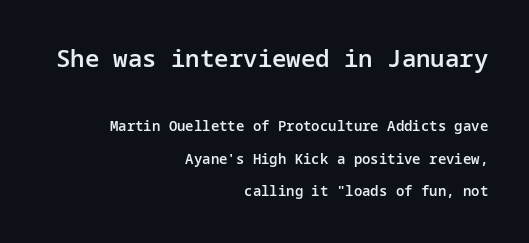
Notice how the passage keeps a crisp vertical edge on the right only. Tracking value appears to be zero — textbook default spacing. Emphasis by weight is partial: semibold. Underlining? Definitely not there. Two sizes are in play, and the larger belongs to the first block. Every character sits straight up, as roman type does.
